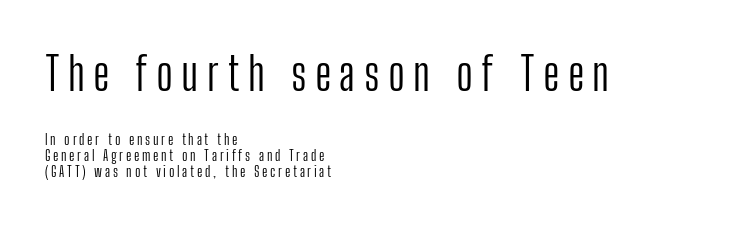
Q: Is the text bold? A: No.
Q: Is the text italic (slanted)? A: No, it is upright.
Q: Is the typeface a serif or a sans-serif typeface? A: Sans-serif.
Q: Is the text underlined? A: No.
Q: How is the paragraph aligned? A: Left-aligned.
Q: Is the spacing between lines tight, normal or loose? A: Tight.
Q: Which block of text is set in a larger size, the first (top) or the second (bottom)? A: The first (top) one.
Q: Width (condensed, normal, or wide)? A: Condensed.
Q: Stroke contrast? A: Low.
Q: x-height? A: Medium.
Q: Monospaced? A: No.
